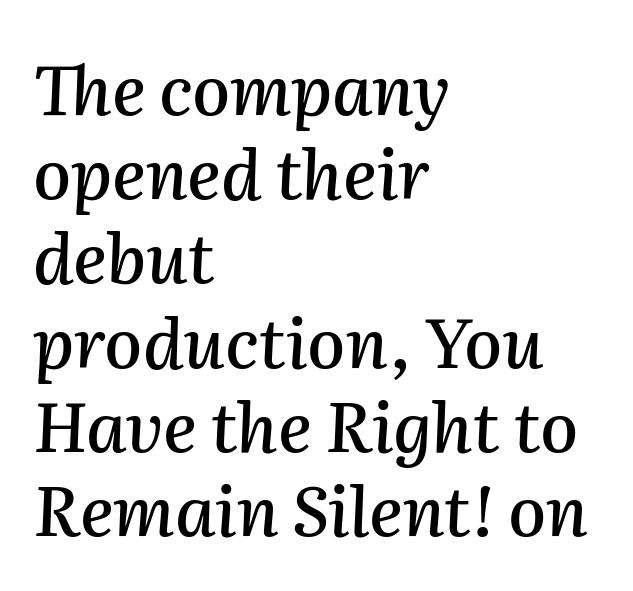
The image shows 69 px text type, italic (leaning right); set left-aligned, line spacing 1.22x, normal letter spacing, not underlined; medium stroke contrast and a medium x-height.
